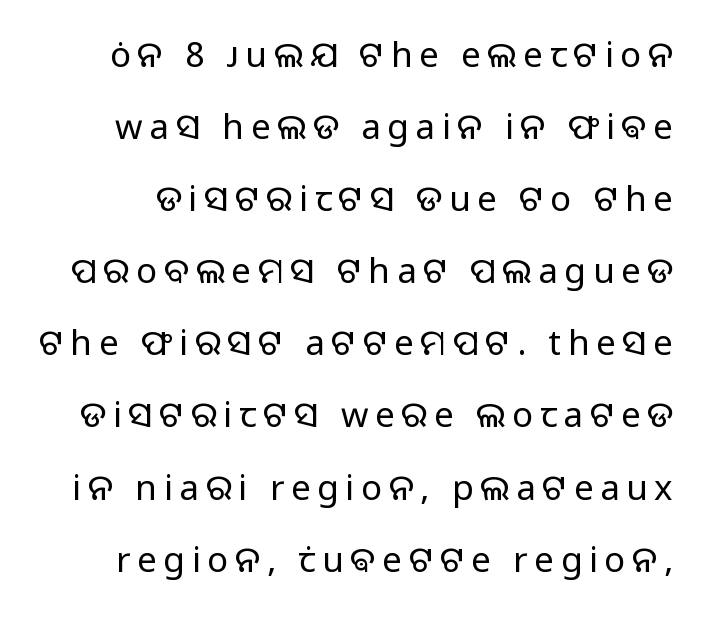
Q: Is the text bold? A: No.
Q: Is the text italic (slanted)? A: No, it is upright.
Q: Is the typeface a serif or a sans-serif typeface? A: Sans-serif.
Q: Is the text underlined? A: No.
Q: Is the spacing between lines tight, normal or loose? A: Loose.
Q: Width (condensed, normal, or wide)? A: Normal.
Q: Stroke contrast? A: Low.
Q: x-height? A: Medium.
Q: Monospaced? A: No.
